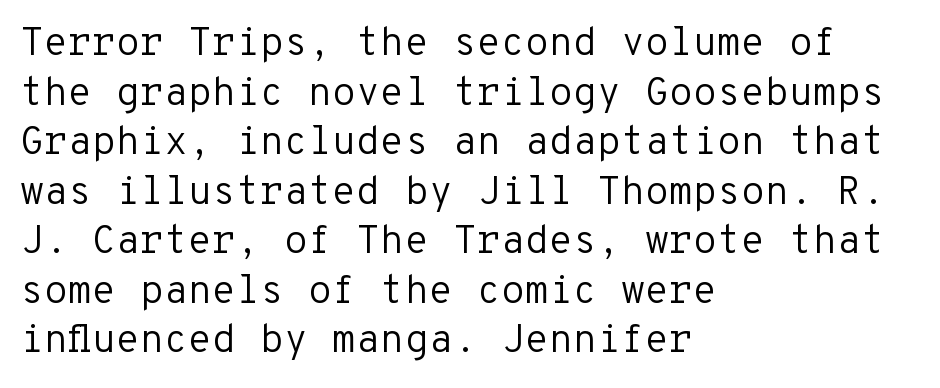
No word sits above an underline. Caption: multi-line text, flush left, ragged right. Spacing verdict: monospaced, one width for all characters. The tracking reads as untouched default to a designer's eye. The designer went with a sans here, leaving each stem footless. The leading is moderate, giving the passage an even texture.
